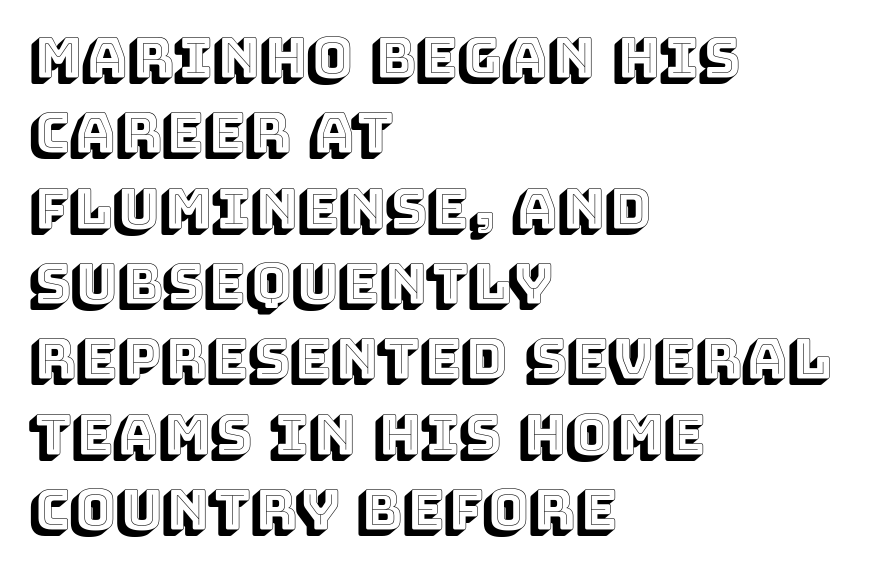
No italicization has been applied; the sample stays upright. The designer left line spacing at the default. You could not count columns in this text — the font is proportionally spaced. Compared with a centered layout, this one pins lines to the left instead.
